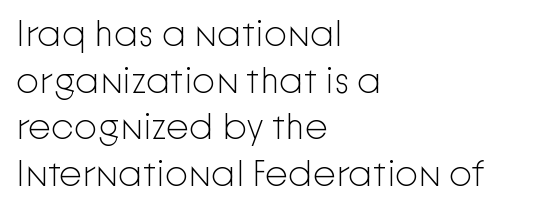
Q: Is the text bold? A: No.
Q: Is the text italic (slanted)? A: No, it is upright.
Q: Is the typeface a serif or a sans-serif typeface? A: Sans-serif.
Q: Is the text underlined? A: No.
Q: How is the paragraph aligned? A: Left-aligned.
Q: Is the spacing between letters normal or unusually wide? A: Normal.
Q: Is the spacing between lines tight, normal or loose? A: Normal.
Q: Width (condensed, normal, or wide)? A: Normal.
Q: Stroke contrast? A: Low.
Q: x-height? A: Medium.
Q: Monospaced? A: No.
